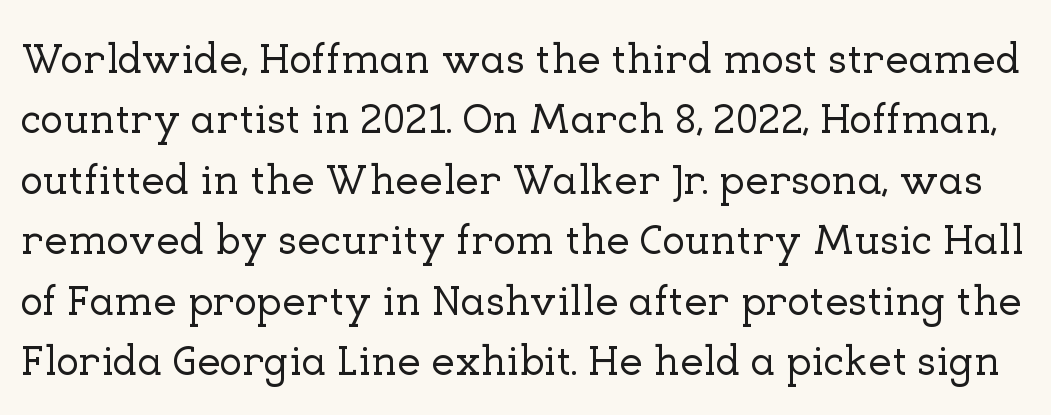
{"serif": "yes", "italic": "no", "width": "normal", "stroke_contrast": "low", "x_height": "medium", "monospaced": "no", "underline": "no", "line_spacing": "normal", "line_spacing_ratio": 1.44, "letter_spacing": "normal", "letter_spacing_em": 0.0, "glyph_px": 42}
